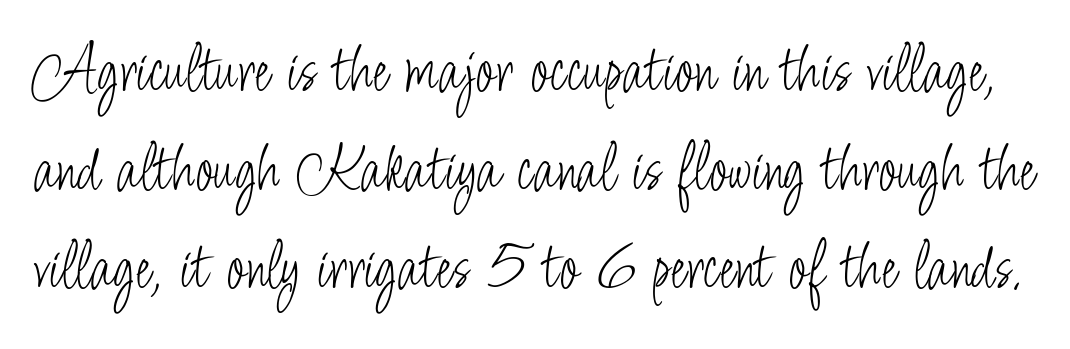
Q: Is the text bold? A: No.
Q: Is the text italic (slanted)? A: Yes.
Q: Is the typeface a serif or a sans-serif typeface? A: Sans-serif.
Q: Is the text underlined? A: No.
Q: Is the spacing between letters normal or unusually wide? A: Normal.
Q: Is the spacing between lines tight, normal or loose? A: Normal.
Q: Width (condensed, normal, or wide)? A: Condensed.
Q: Stroke contrast? A: Low.
Q: x-height? A: Small.
Q: Monospaced? A: No.
